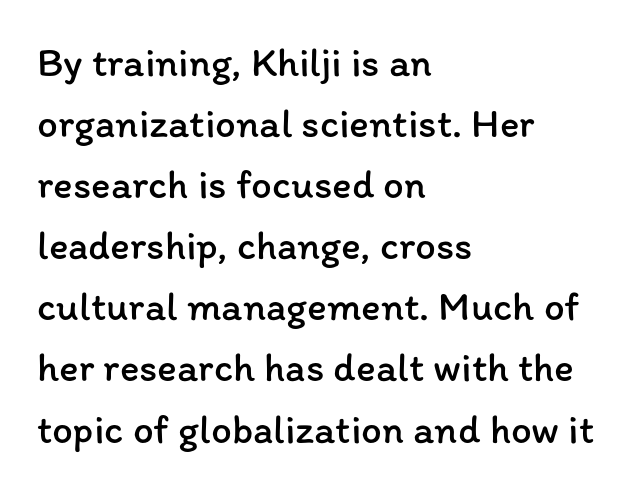
The image shows 41 px regular-weight type, upright; set left-aligned, normal line spacing (1.49x), normal letter spacing, not underlined; low stroke contrast and a medium x-height.
